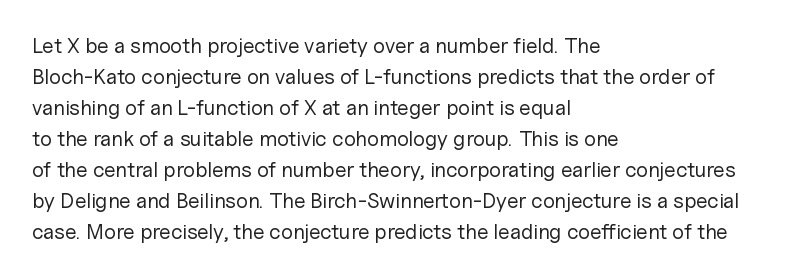
Q: Is the text bold? A: No.
Q: Is the text italic (slanted)? A: No, it is upright.
Q: Is the text underlined? A: No.
Q: How is the paragraph aligned? A: Left-aligned.
Q: Is the spacing between letters normal or unusually wide? A: Normal.
Q: Is the spacing between lines tight, normal or loose? A: Normal.
